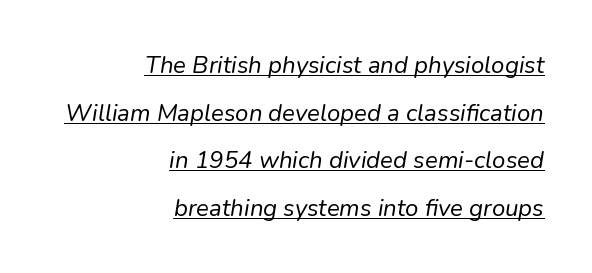
{"italic": "yes", "lean": "right", "slant_degrees": 9, "bold": "no", "underline": "yes", "align": "right", "line_spacing": "loose", "line_spacing_ratio": 1.98, "letter_spacing": "normal", "letter_spacing_em": 0.0, "glyph_px": 24}
